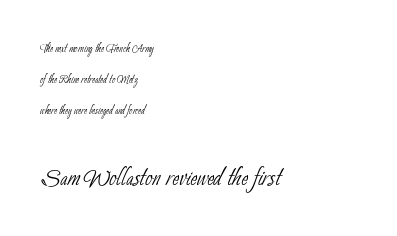
Q: Is the text bold? A: No.
Q: Is the typeface a serif or a sans-serif typeface? A: Sans-serif.
Q: Is the text underlined? A: No.
Q: How is the paragraph aligned? A: Left-aligned.
Q: Is the spacing between letters normal or unusually wide? A: Normal.
Q: Is the spacing between lines tight, normal or loose? A: Loose.
Q: Which block of text is set in a larger size, the first (top) or the second (bottom)? A: The second (bottom) one.
Q: Width (condensed, normal, or wide)? A: Condensed.
Q: Stroke contrast? A: Low.
Q: x-height? A: Small.
Q: Monospaced? A: No.
